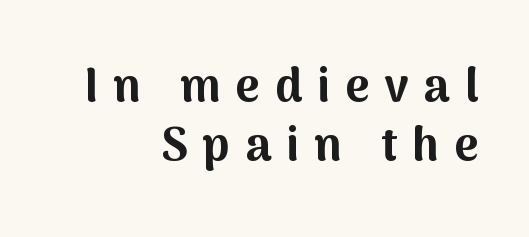
Q: Is the text bold? A: Yes.
Q: Is the text italic (slanted)? A: No, it is upright.
Q: Is the typeface a serif or a sans-serif typeface? A: Sans-serif.
Q: Is the text underlined? A: No.
Q: How is the paragraph aligned? A: Right-aligned.
Q: Is the spacing between letters normal or unusually wide? A: Unusually wide.
Q: Is the spacing between lines tight, normal or loose? A: Normal.
Q: Width (condensed, normal, or wide)? A: Normal.
Q: Stroke contrast? A: Medium.
Q: x-height? A: Medium.
Q: Monospaced? A: No.
